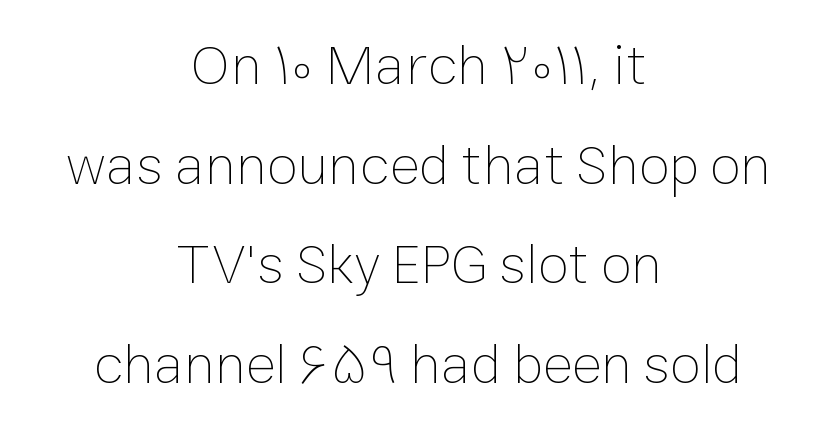
{"italic": "no", "bold": "no", "weight": "thin", "width": "normal", "stroke_contrast": "low", "x_height": "medium", "monospaced": "no", "underline": "no", "align": "center", "line_spacing_ratio": 1.75, "letter_spacing": "normal", "letter_spacing_em": 0.0, "glyph_px": 57}
